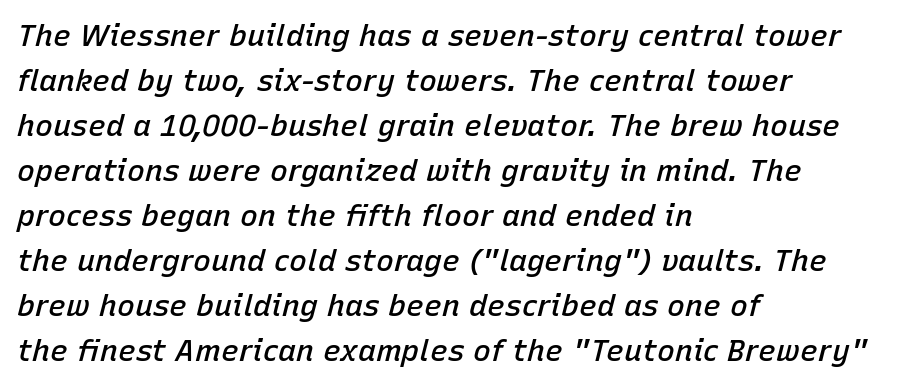
Q: Is the text bold? A: Semi-bold.
Q: Is the text italic (slanted)? A: Yes, it leans right by about 15 degrees.
Q: Is the text underlined? A: No.
Q: How is the paragraph aligned? A: Left-aligned.
Q: Is the spacing between letters normal or unusually wide? A: Normal.
Q: Is the spacing between lines tight, normal or loose? A: Normal.
Q: Width (condensed, normal, or wide)? A: Normal.
Q: Stroke contrast? A: Low.
Q: x-height? A: Medium.
Q: Monospaced? A: No.
